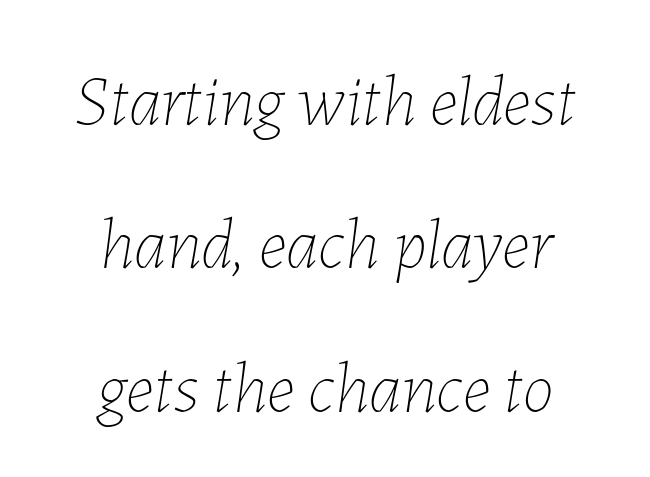
Q: Is the text bold? A: No.
Q: Is the text italic (slanted)? A: Yes, it leans right by about 7 degrees.
Q: Is the text underlined? A: No.
Q: How is the paragraph aligned? A: Centered.
Q: Is the spacing between letters normal or unusually wide? A: Normal.
Q: Is the spacing between lines tight, normal or loose? A: Loose.
Q: Width (condensed, normal, or wide)? A: Normal.
Q: Stroke contrast? A: Low.
Q: x-height? A: Medium.
Q: Monospaced? A: No.
